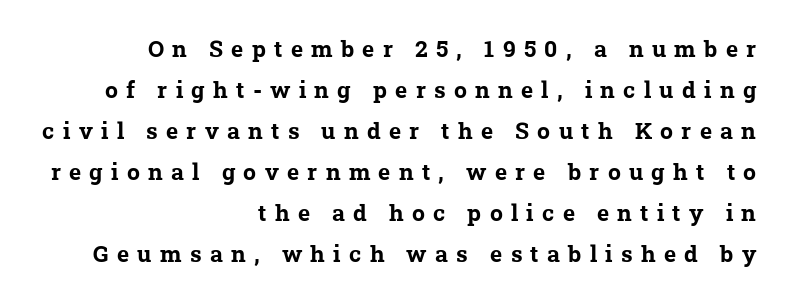
{"bold": "yes", "underline": "no", "align": "right", "line_spacing_ratio": 1.78, "letter_spacing": "wide", "letter_spacing_em": 0.36, "glyph_px": 23}
